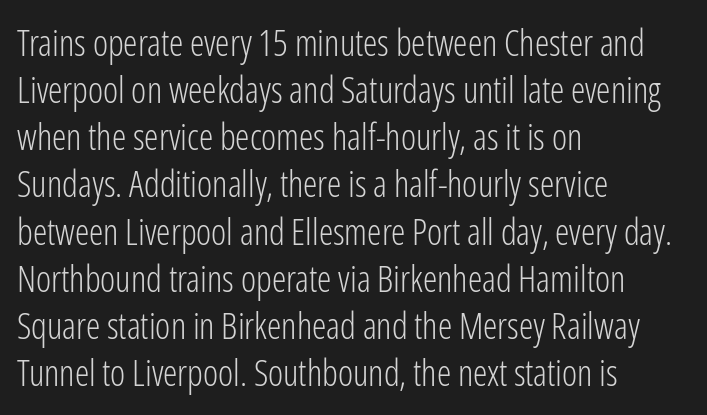
{"serif": "no", "italic": "no", "bold": "no", "weight": "light", "width": "condensed", "stroke_contrast": "low", "x_height": "medium", "monospaced": "no", "underline": "no", "align": "left", "line_spacing": "normal", "line_spacing_ratio": 1.31, "letter_spacing": "normal", "letter_spacing_em": 0.0, "glyph_px": 36}
